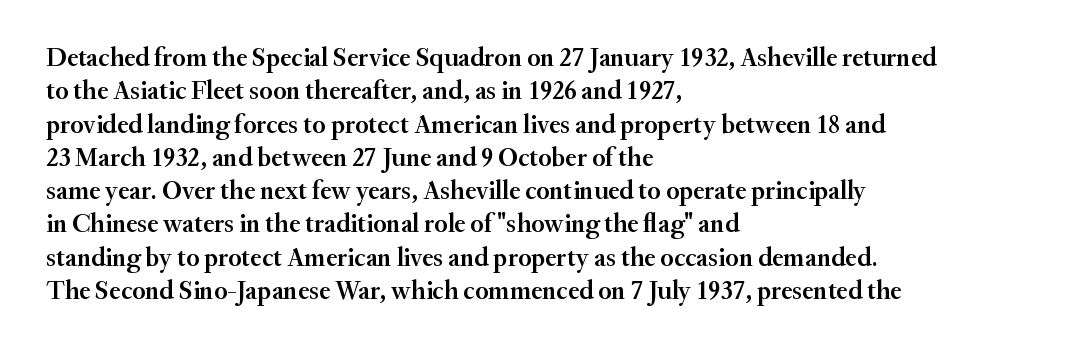
The image shows 26 px text type, upright; set left-aligned, normal line spacing (1.28x), normal letter spacing, not underlined.
